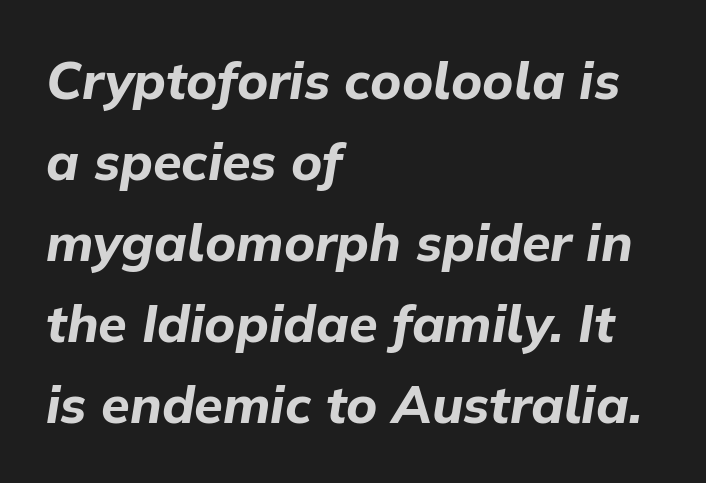
{"italic": "yes", "lean": "right", "slant_degrees": 9, "bold": "yes", "weight": "bold", "width": "normal", "stroke_contrast": "low", "x_height": "medium", "monospaced": "no", "underline": "no", "align": "left", "line_spacing": "normal", "line_spacing_ratio": 1.56, "letter_spacing": "normal", "letter_spacing_em": 0.0, "glyph_px": 52}
